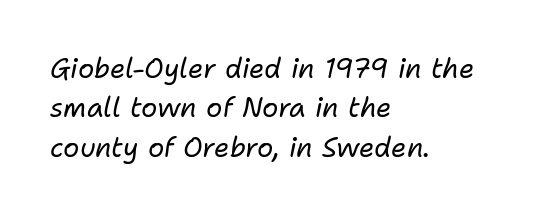
{"italic": "yes", "lean": "right", "slant_degrees": 11, "bold": "no", "underline": "no", "align": "left", "line_spacing": "normal", "line_spacing_ratio": 1.46, "letter_spacing": "normal", "letter_spacing_em": 0.0, "glyph_px": 27}
